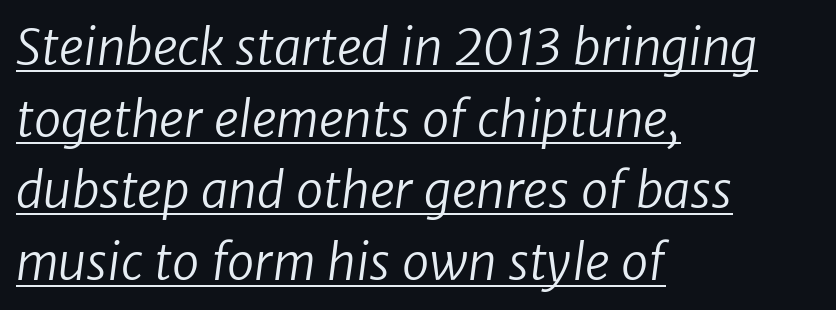
{"serif": "no", "bold": "no", "weight": "regular", "width": "normal", "stroke_contrast": "low", "x_height": "medium", "monospaced": "no", "underline": "yes", "align": "left", "line_spacing": "normal", "line_spacing_ratio": 1.46, "letter_spacing": "normal", "letter_spacing_em": 0.0, "glyph_px": 49}
